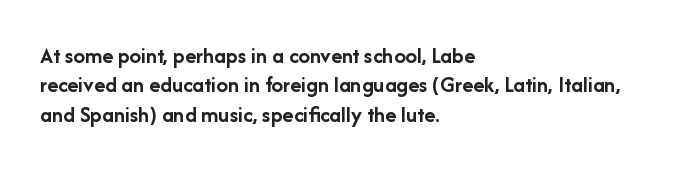
{"italic": "no", "bold": "yes", "underline": "no", "align": "left", "line_spacing": "normal", "line_spacing_ratio": 1.28, "letter_spacing": "normal", "letter_spacing_em": 0.0, "glyph_px": 23}
